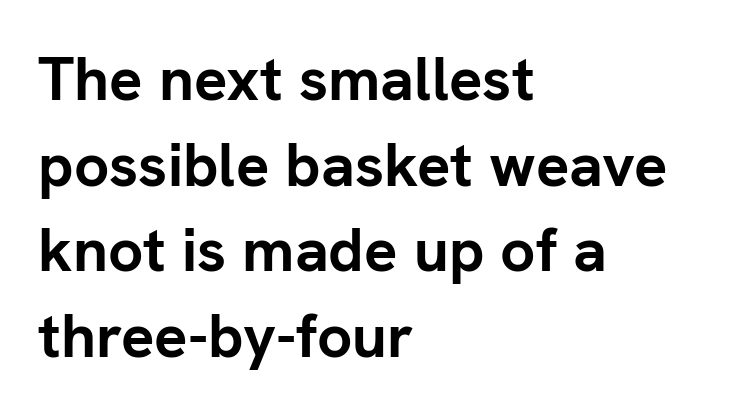
{"serif": "no", "italic": "no", "bold": "yes", "weight": "semibold", "width": "normal", "stroke_contrast": "low", "x_height": "medium", "monospaced": "no", "underline": "no", "align": "left", "line_spacing": "normal", "line_spacing_ratio": 1.38, "letter_spacing": "normal", "letter_spacing_em": 0.0, "glyph_px": 62}
